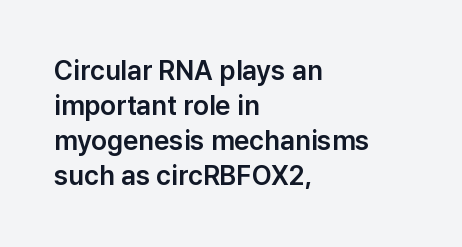
Q: Is the text italic (slanted)? A: No, it is upright.
Q: Is the text underlined? A: No.
Q: How is the paragraph aligned? A: Left-aligned.
Q: Is the spacing between letters normal or unusually wide? A: Normal.
Q: Is the spacing between lines tight, normal or loose? A: Normal.
